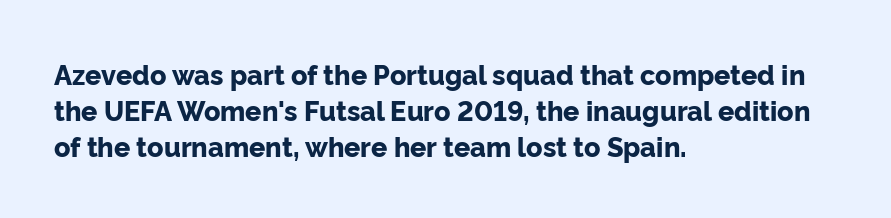
{"italic": "no", "bold": "yes", "underline": "no", "align": "left", "line_spacing": "normal", "line_spacing_ratio": 1.33, "letter_spacing": "normal", "letter_spacing_em": 0.0, "glyph_px": 27}
